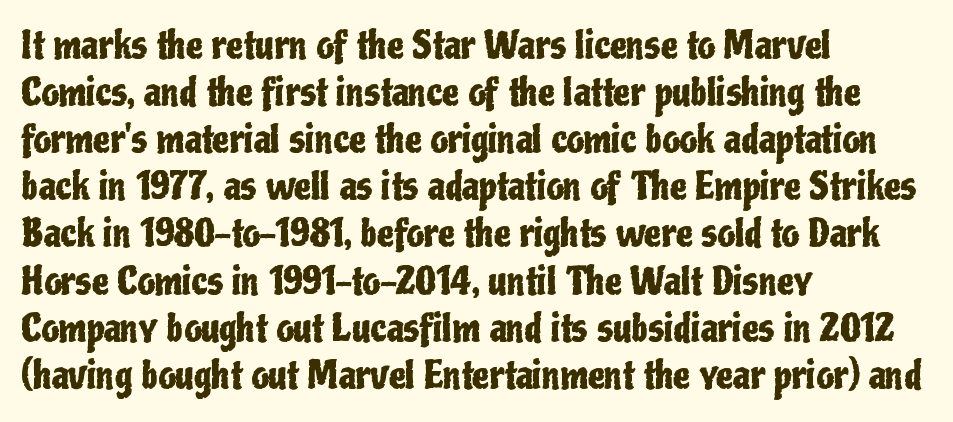
Q: Is the text italic (slanted)? A: No, it is upright.
Q: Is the typeface a serif or a sans-serif typeface? A: Sans-serif.
Q: Is the text underlined? A: No.
Q: How is the paragraph aligned? A: Left-aligned.
Q: Is the spacing between letters normal or unusually wide? A: Normal.
Q: Width (condensed, normal, or wide)? A: Condensed.
Q: Stroke contrast? A: Low.
Q: x-height? A: Medium.
Q: Monospaced? A: No.
